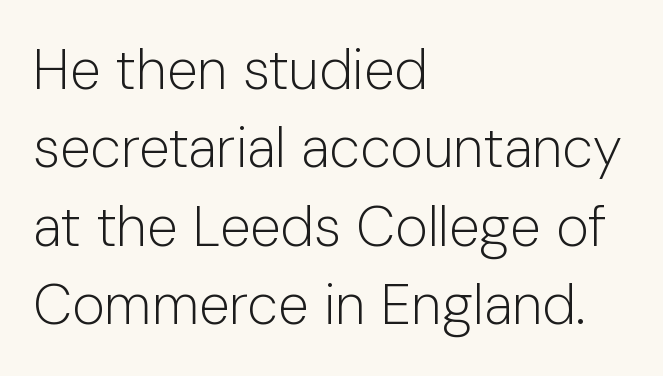
The image shows 56 px light sans-serif type, upright; set left-aligned, normal line spacing (1.4x), normal letter spacing, not underlined; low stroke contrast and a medium x-height.
